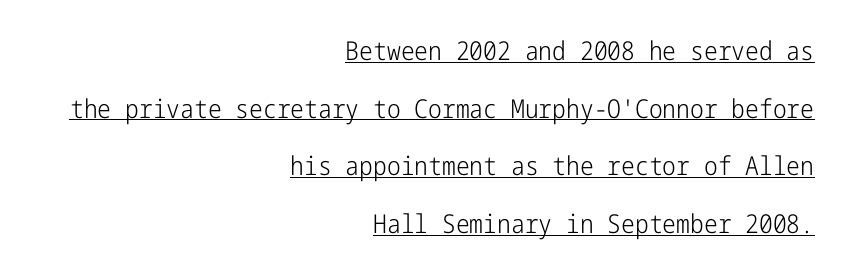
Compared with undecorated copy, this sample adds a rule below the words. The cut favours lightness, reaching ordinary text weight at its darkest. Interline gaps are noticeably wide in this sample. Horizontally, the lines are justified to the trailing edge only.
